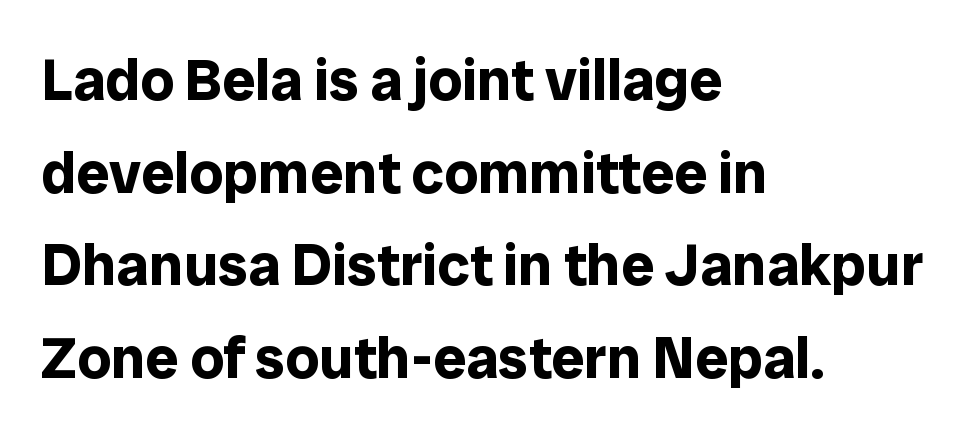
{"serif": "no", "italic": "no", "bold": "yes", "weight": "bold", "width": "normal", "stroke_contrast": "low", "x_height": "medium", "monospaced": "no", "underline": "no", "align": "left", "line_spacing": "normal", "line_spacing_ratio": 1.57, "letter_spacing": "normal", "letter_spacing_em": 0.0, "glyph_px": 59}
